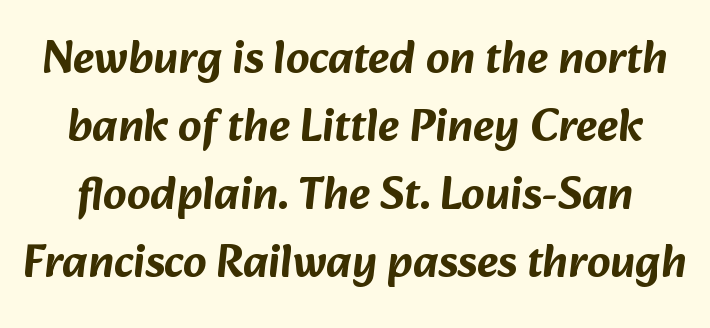
Q: Is the typeface a serif or a sans-serif typeface? A: Sans-serif.
Q: Is the text underlined? A: No.
Q: Is the spacing between letters normal or unusually wide? A: Normal.
Q: Is the spacing between lines tight, normal or loose? A: Normal.
Q: Width (condensed, normal, or wide)? A: Normal.
Q: Stroke contrast? A: Low.
Q: x-height? A: Medium.
Q: Monospaced? A: No.
